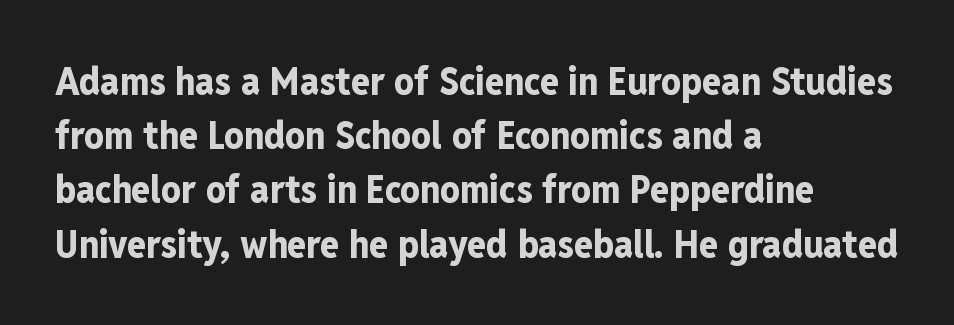
The image shows 39 px bold, condensed sans-serif type, upright; set left-aligned, normal line spacing (1.39x), normal letter spacing, not underlined; low stroke contrast and a medium x-height.
